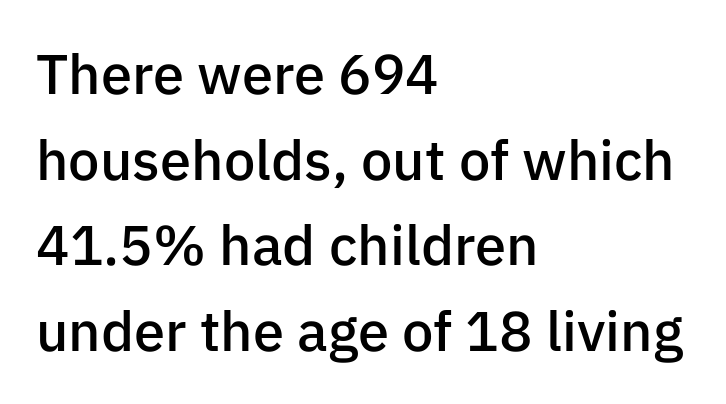
{"serif": "no", "italic": "no", "bold": "semi", "weight": "semibold", "width": "normal", "stroke_contrast": "low", "x_height": "medium", "monospaced": "no", "underline": "no", "align": "left", "line_spacing": "normal", "line_spacing_ratio": 1.53, "letter_spacing": "normal", "letter_spacing_em": 0.0, "glyph_px": 56}
